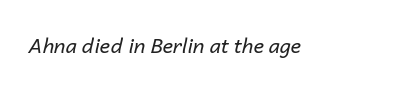
Q: Is the text bold? A: No.
Q: Is the text italic (slanted)? A: Yes, it leans right by about 14 degrees.
Q: Is the text underlined? A: No.
Q: Is the spacing between letters normal or unusually wide? A: Normal.
